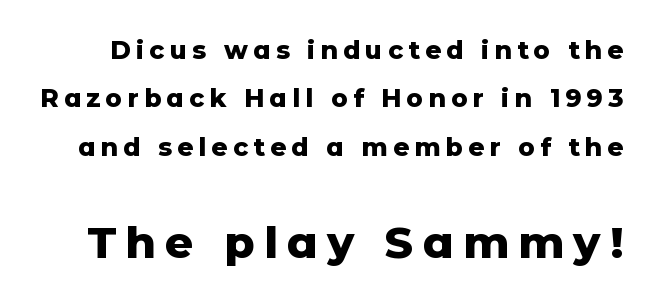
The face used here is rendered with a markedly widened letterfit. Proportional: the letters do not fall into vertical columns. Designer's note — italics off, roman on. Does the bottom block carry the larger type? Yes, it does. Each glyph is drawn with heavy, bold strokes.
